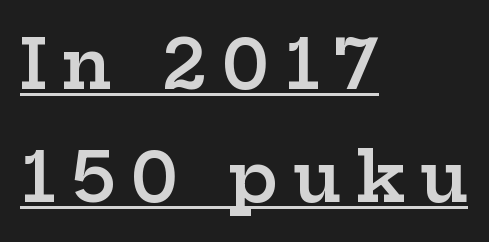
The image shows 69 px semibold, wide serif type, upright; set left-aligned, normal line spacing (1.64x), unusually wide letter spacing (+0.21 em), underlined; low stroke contrast and a medium x-height.
